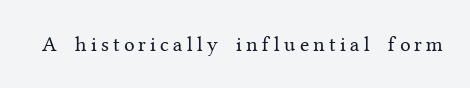
Italic? Not at all — the glyphs are vertical. The zone under the glyphs is completely vacant. Letter spacing: wide. Nothing heavy about these letters — not bold at all.
